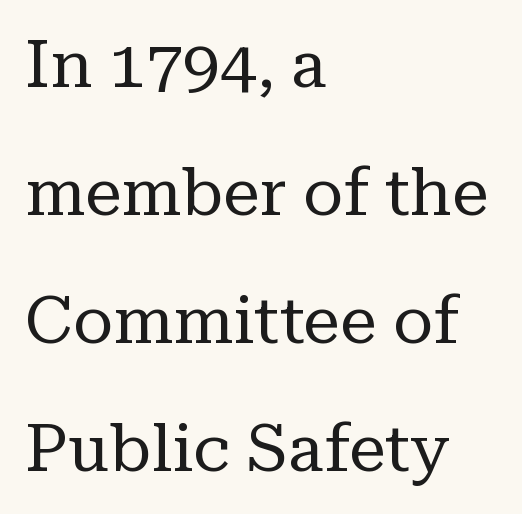
The image shows 66 px regular-weight serif type, upright; set left-aligned, loose line spacing (1.94x), normal letter spacing, not underlined; low stroke contrast and a medium x-height.
